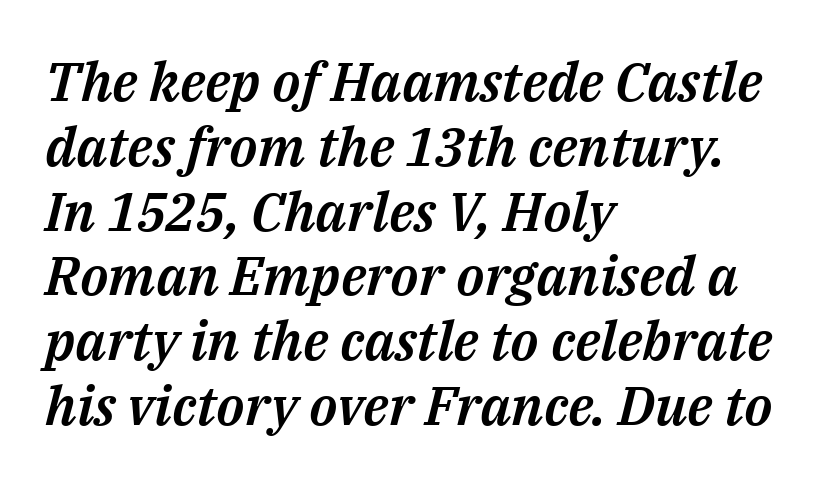
Looks like regular typesetting: each glyph gets only the width it needs. In terms of posture, this sample is oblique. What stands out about the letter spacing? Nothing — it is the standard amount. Every row of glyphs begins at an identical x-position on the left.
